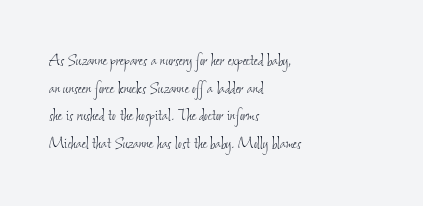
What's the leading like? Ordinary, nothing unusual. Here the glyphs are tracked normally, forming tight word shapes. Has an underline been added? It has not. The strokes carry an ordinary text weight at most.
